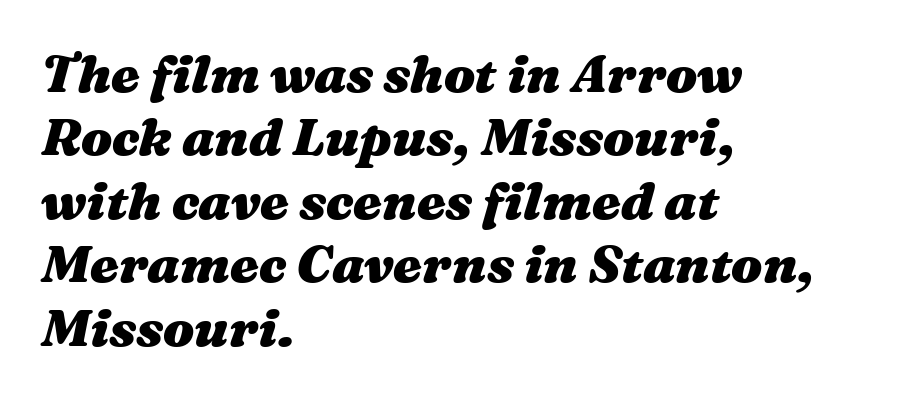
{"italic": "yes", "lean": "right", "slant_degrees": 16, "bold": "yes", "weight": "heavy", "width": "wide", "stroke_contrast": "medium", "x_height": "medium", "monospaced": "no", "underline": "no", "align": "left", "line_spacing_ratio": 1.22, "letter_spacing": "normal", "letter_spacing_em": 0.0, "glyph_px": 52}
